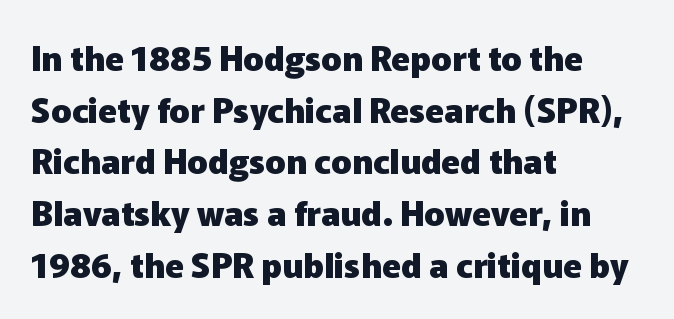
The image shows 34 px heavy sans-serif type, upright; set left-aligned, normal line spacing (1.52x), normal letter spacing, not underlined; low stroke contrast and a medium x-height.
